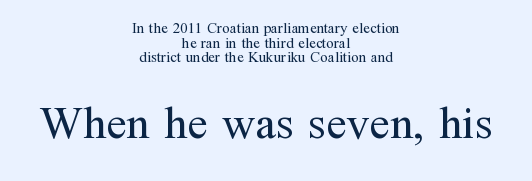
Compared with a typical body face, this is equally light or lighter still. Here the glyphs are tracked normally, forming tight word shapes. Note the varied advance widths — an 'i' is clearly narrower than an 'm'. Casual observation: everything's sitting right in the middle.
